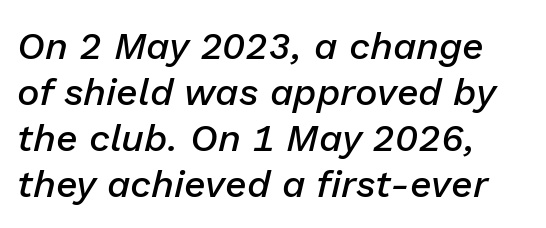
Varying glyph widths throughout — classic text-font behaviour. Every character sits at an angle, as italics do. Type without underlining. The glyphs have the mass of a demibold cut, below bold.
